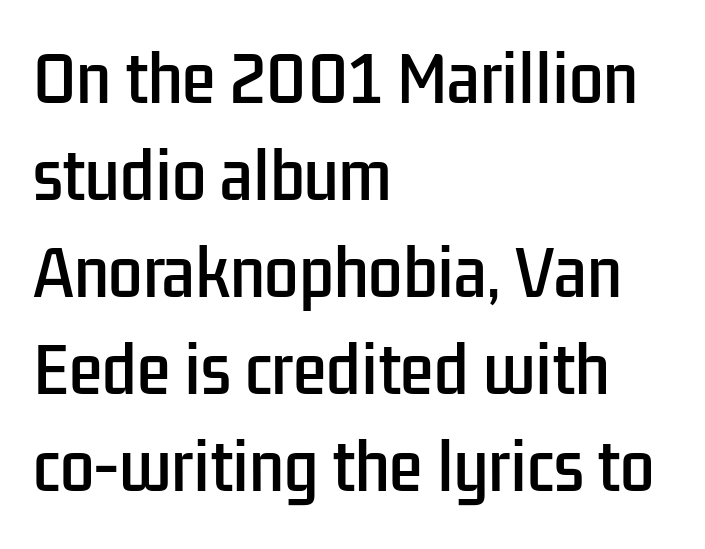
{"serif": "no", "italic": "no", "width": "condensed", "stroke_contrast": "low", "x_height": "medium", "monospaced": "no", "underline": "no", "align": "left", "line_spacing": "normal", "line_spacing_ratio": 1.59, "letter_spacing": "normal", "letter_spacing_em": 0.0, "glyph_px": 61}
